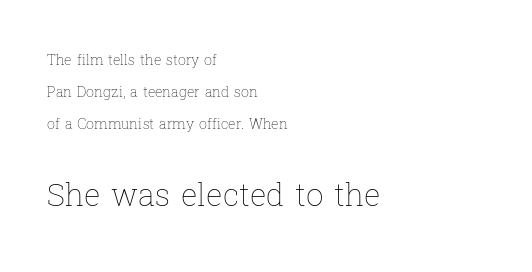
The image shows 31 px thin type, upright; set left-aligned, loose line spacing (2.29x), normal letter spacing, not underlined; the second (bottom) block is 2.21x larger; low stroke contrast and a medium x-height.
